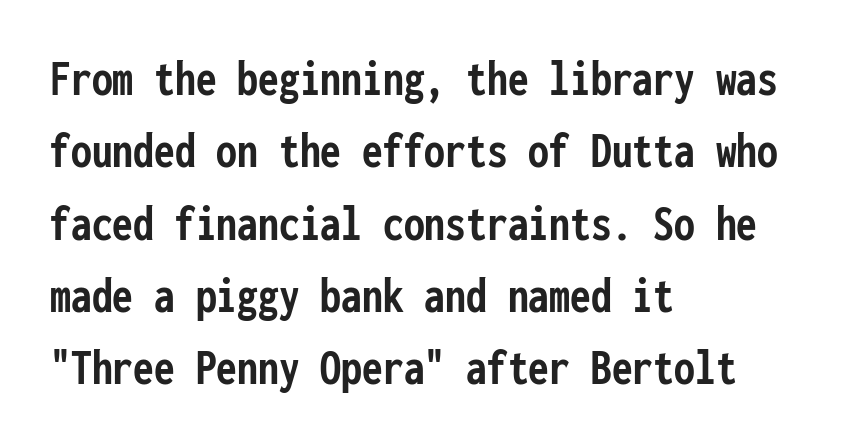
Q: Is the text bold? A: Yes.
Q: Is the text italic (slanted)? A: No, it is upright.
Q: Is the typeface a serif or a sans-serif typeface? A: Sans-serif.
Q: Is the text underlined? A: No.
Q: How is the paragraph aligned? A: Left-aligned.
Q: Is the spacing between letters normal or unusually wide? A: Normal.
Q: Is the spacing between lines tight, normal or loose? A: Normal.
Q: Width (condensed, normal, or wide)? A: Condensed.
Q: Stroke contrast? A: Low.
Q: x-height? A: Medium.
Q: Monospaced? A: Yes.
